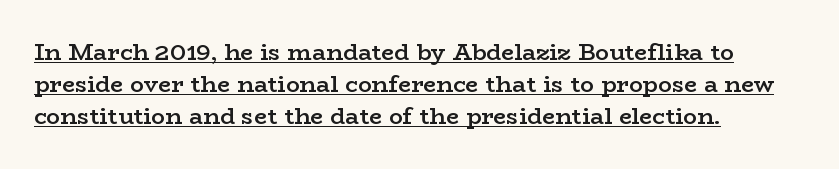
{"italic": "no", "bold": "semi", "underline": "yes", "align": "left", "line_spacing": "normal", "line_spacing_ratio": 1.4, "letter_spacing": "normal", "letter_spacing_em": 0.0, "glyph_px": 23}
